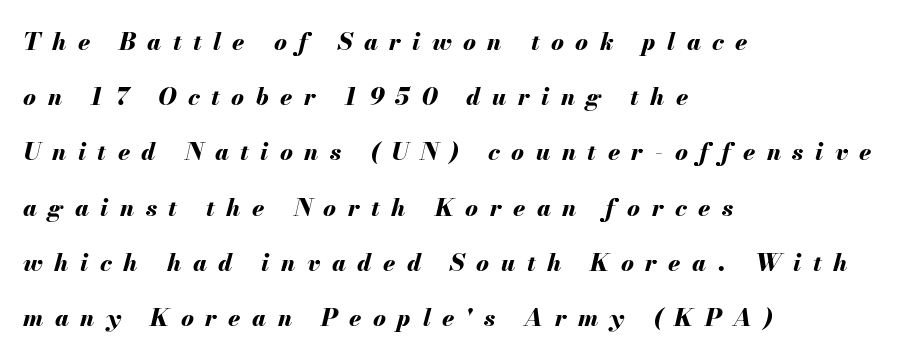
{"italic": "yes", "lean": "right", "slant_degrees": 13, "bold": "yes", "underline": "no", "align": "left", "line_spacing": "loose", "line_spacing_ratio": 2.3, "letter_spacing": "wide", "letter_spacing_em": 0.48, "glyph_px": 24}
